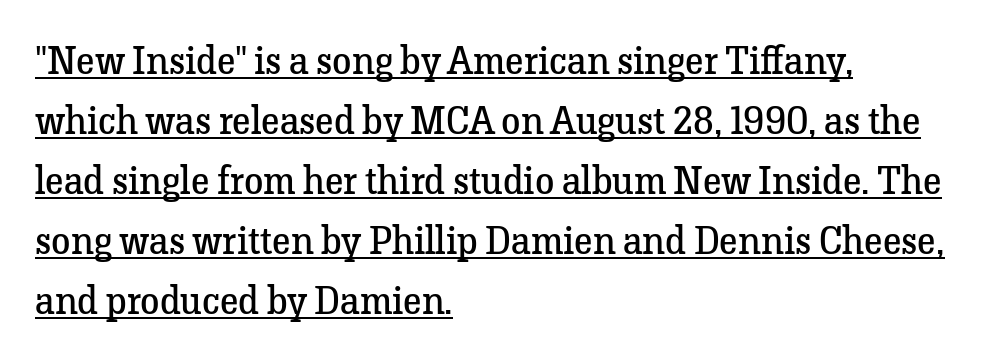
Q: Is the text bold? A: No.
Q: Is the text italic (slanted)? A: No, it is upright.
Q: Is the typeface a serif or a sans-serif typeface? A: Serif.
Q: Is the text underlined? A: Yes.
Q: How is the paragraph aligned? A: Left-aligned.
Q: Is the spacing between letters normal or unusually wide? A: Normal.
Q: Is the spacing between lines tight, normal or loose? A: Normal.
Q: Width (condensed, normal, or wide)? A: Normal.
Q: Stroke contrast? A: Low.
Q: x-height? A: Medium.
Q: Monospaced? A: No.
